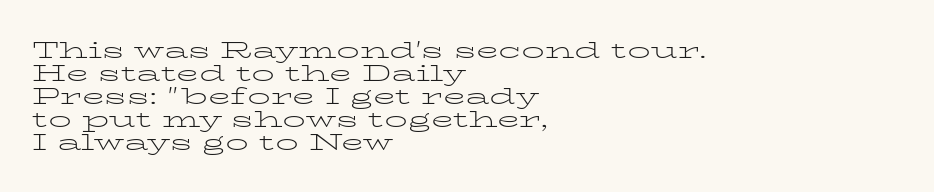
Q: Is the text bold? A: No.
Q: Is the text italic (slanted)? A: No, it is upright.
Q: Is the text underlined? A: No.
Q: How is the paragraph aligned? A: Left-aligned.
Q: Is the spacing between letters normal or unusually wide? A: Normal.
Q: Is the spacing between lines tight, normal or loose? A: Tight.
